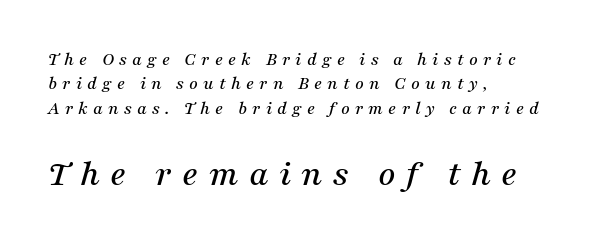
Are there feet on the stems? There are — it's a serif. Think of a printed novel: that variable character pitch is what you see here. Casual observation: everything's shoved over to the left. The rendering applies a slant to the glyphs. The rendering inserts visible extra space after every character. Note: smaller setting up top, larger setting below.
